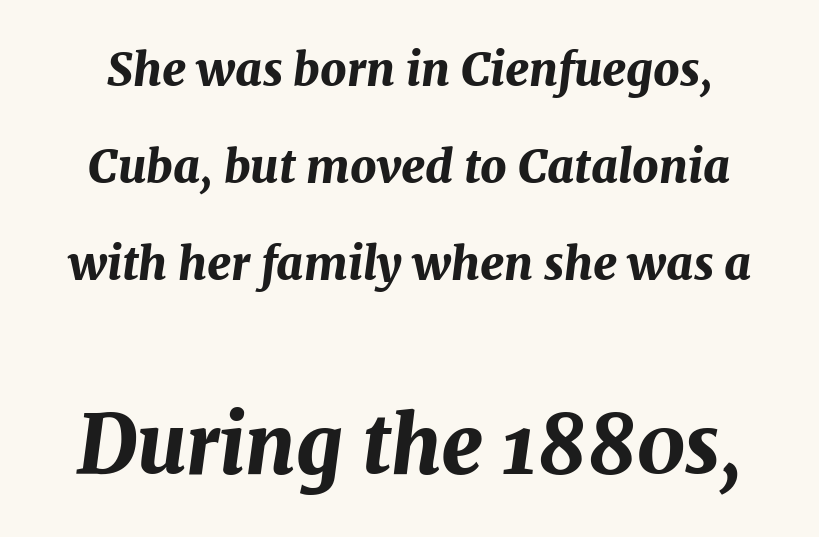
{"italic": "yes", "lean": "right", "slant_degrees": 7, "bold": "yes", "weight": "bold", "width": "normal", "stroke_contrast": "medium", "x_height": "medium", "monospaced": "no", "underline": "no", "line_spacing": "loose", "line_spacing_ratio": 2.11, "letter_spacing": "normal", "letter_spacing_em": 0.0, "larger_block": "second", "size_ratio": 1.74, "glyph_px": 80}
